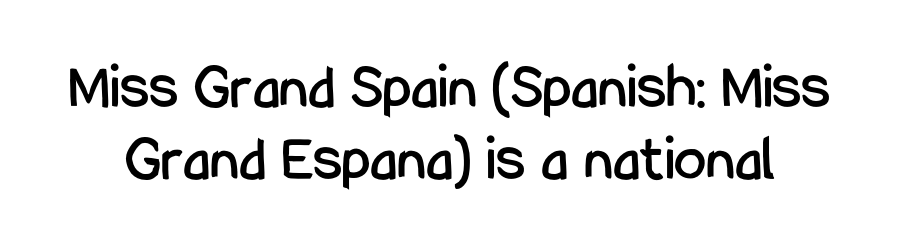
{"serif": "no", "italic": "no", "width": "condensed", "stroke_contrast": "low", "x_height": "medium", "monospaced": "no", "underline": "no", "line_spacing": "tight", "line_spacing_ratio": 1.11, "letter_spacing": "normal", "letter_spacing_em": 0.0, "glyph_px": 65}
